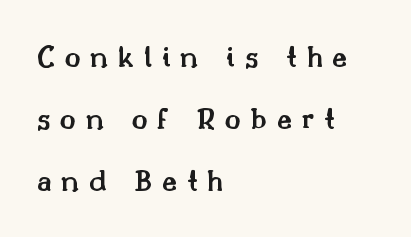
Observe the wide spacing: letters keep a clear distance from each other. Font category for this specimen: serif. In CSS terms this would be text-align: left. Descenders hang freely into open space. Here the designer chose a conventional face with non-uniform glyph widths. Each glyph is drawn with semibold strokes, heavier than normal yet not fully bold.
